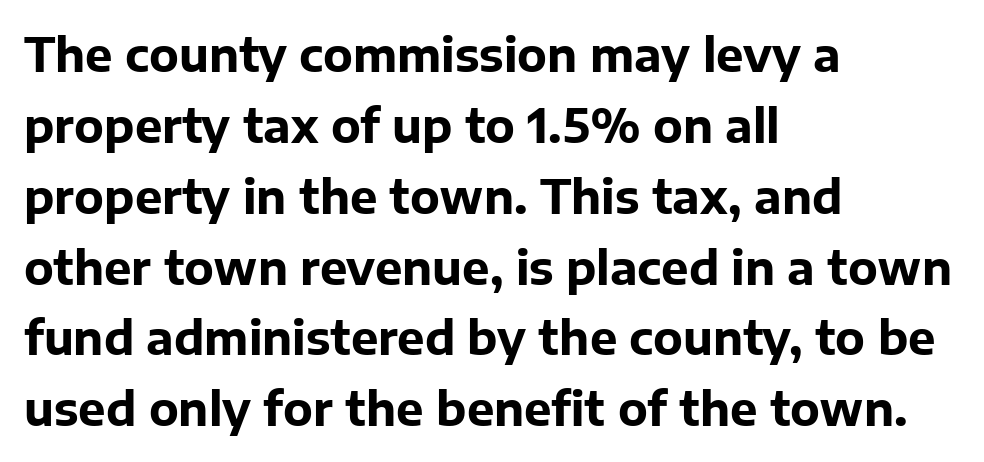
What weight is shown? A full bold with thick strokes. Here the glyphs are tracked normally, forming tight word shapes. The letters carry no serifs — their stems end cleanly without finishing strokes. The rag falls on the right side of this text block.
